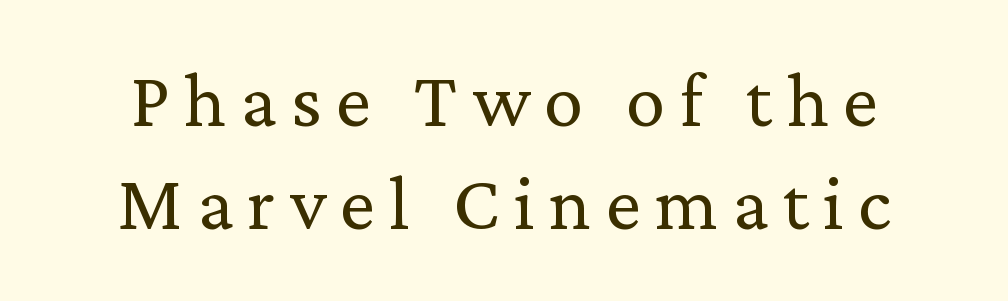
{"serif": "yes", "italic": "no", "bold": "no", "weight": "regular", "width": "normal", "stroke_contrast": "low", "x_height": "medium", "monospaced": "no", "underline": "no", "line_spacing": "normal", "line_spacing_ratio": 1.3, "glyph_px": 79}
